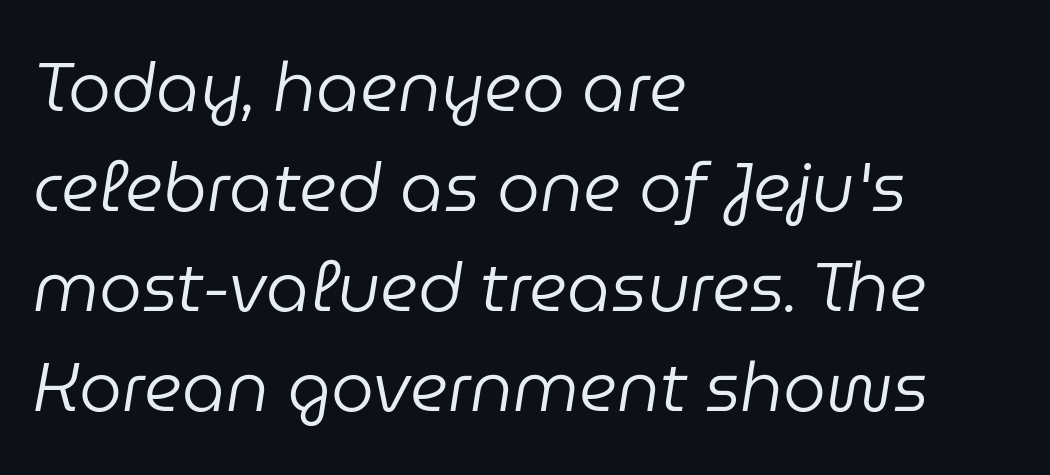
Varying glyph widths throughout — classic text-font behaviour. Slant detected: the letters are inclined. Bold? No — there's no thickening of the strokes. The type is set solid horizontally, with unmodified tracking.
